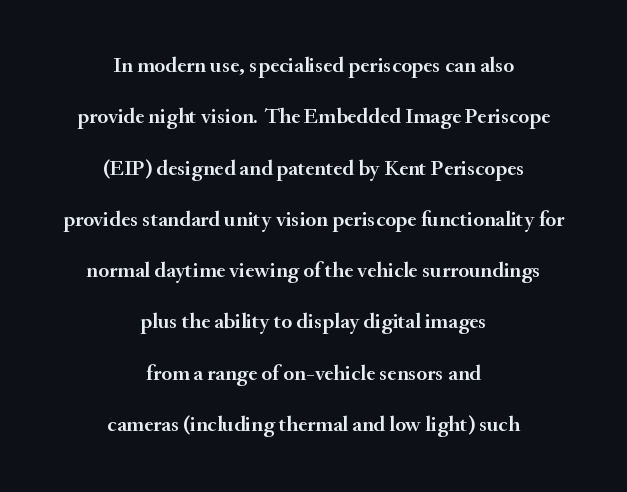
{"italic": "no", "underline": "no", "align": "center", "line_spacing": "loose", "line_spacing_ratio": 2.33, "letter_spacing": "normal", "letter_spacing_em": 0.0, "glyph_px": 22}
